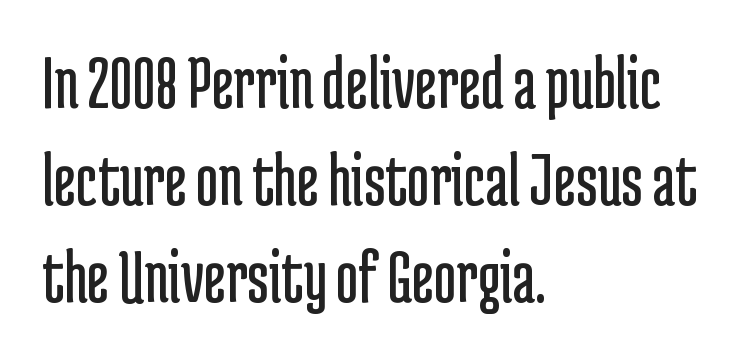
Q: Is the text bold? A: No.
Q: Is the text italic (slanted)? A: No, it is upright.
Q: Is the typeface a serif or a sans-serif typeface? A: Sans-serif.
Q: Is the text underlined? A: No.
Q: How is the paragraph aligned? A: Left-aligned.
Q: Is the spacing between letters normal or unusually wide? A: Normal.
Q: Is the spacing between lines tight, normal or loose? A: Normal.
Q: Width (condensed, normal, or wide)? A: Condensed.
Q: Stroke contrast? A: Low.
Q: x-height? A: Medium.
Q: Monospaced? A: No.
